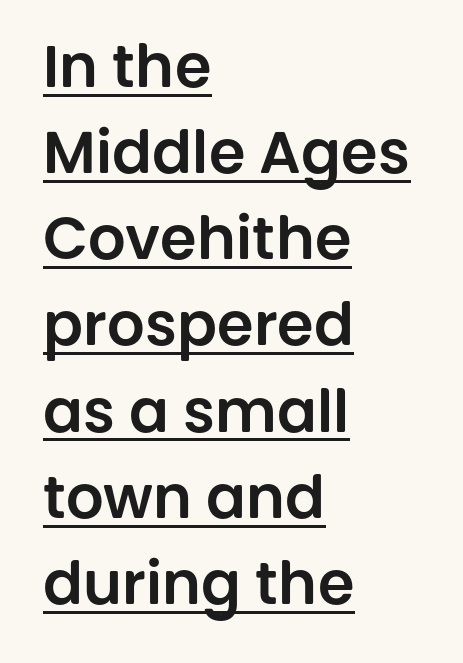
Quick note: interline space is typical. The text was rendered using a sans face with plain stroke endings. The type is set solid horizontally, with unmodified tracking. This rendering features underlined lettering. Each letter keeps its own natural width here, so spacing adapts to shape.
